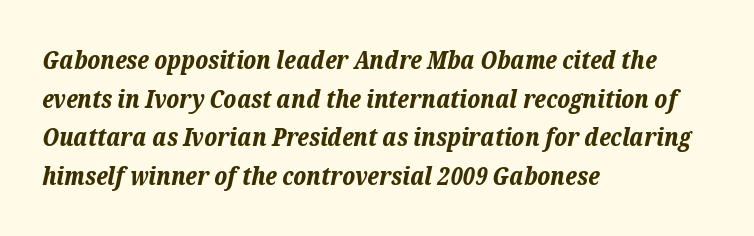
{"italic": "yes", "lean": "right", "slant_degrees": 12, "bold": "yes", "underline": "no", "align": "left", "line_spacing": "normal", "line_spacing_ratio": 1.55, "letter_spacing": "normal", "letter_spacing_em": 0.0, "glyph_px": 25}
